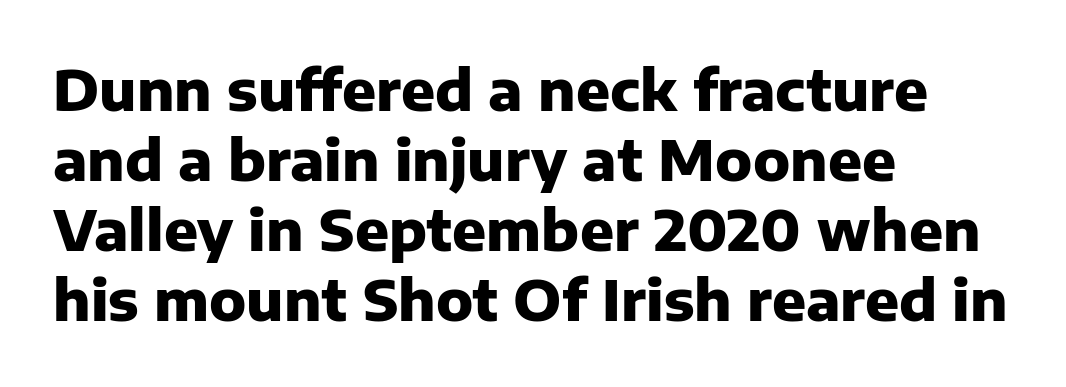
{"serif": "no", "italic": "no", "bold": "yes", "weight": "heavy", "width": "normal", "stroke_contrast": "low", "x_height": "medium", "monospaced": "no", "underline": "no", "align": "left", "line_spacing": "normal", "line_spacing_ratio": 1.25, "letter_spacing": "normal", "letter_spacing_em": 0.0, "glyph_px": 56}
